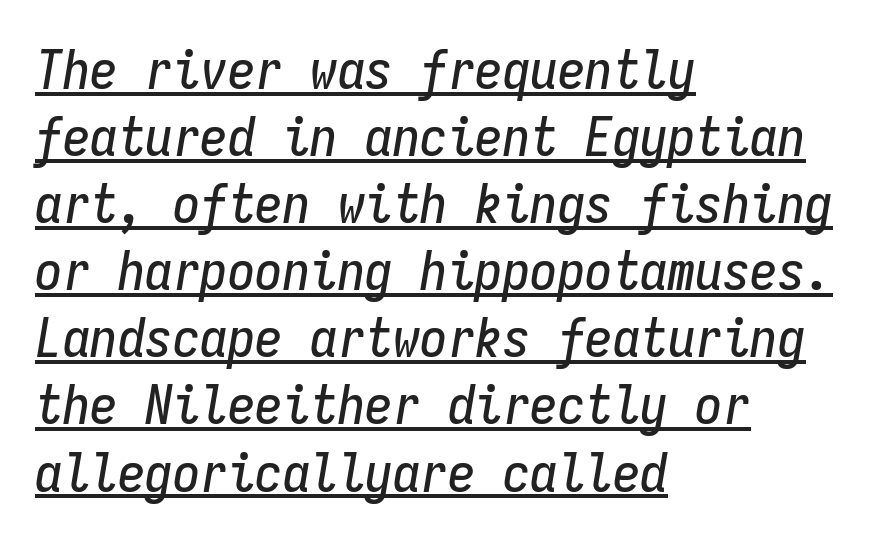
Q: Is the text italic (slanted)? A: Yes, it leans right by about 9 degrees.
Q: Is the text underlined? A: Yes.
Q: How is the paragraph aligned? A: Left-aligned.
Q: Is the spacing between letters normal or unusually wide? A: Normal.
Q: Width (condensed, normal, or wide)? A: Condensed.
Q: Stroke contrast? A: Low.
Q: x-height? A: Medium.
Q: Monospaced? A: Yes.
